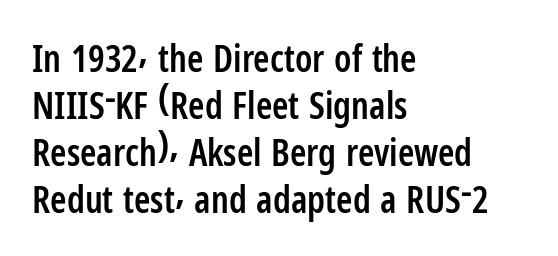
The zone under the glyphs is completely vacant. Unlike a traditional serif, this face leaves its strokes unadorned. The lines in this sample share a left origin and differ only in where they stop. As a designer I'd log this as weight 600, semibold. This sample keeps an unexceptional amount of space between lines. Compared with typical body copy, the letter spacing here is the same.
